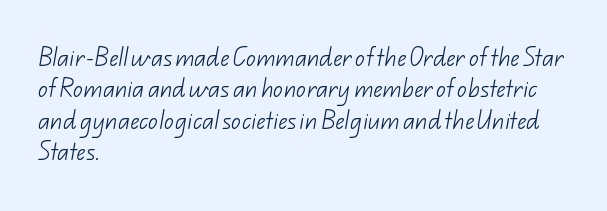
The image shows 20 px text type; set left-aligned, normal line spacing (1.57x), normal letter spacing, not underlined.
